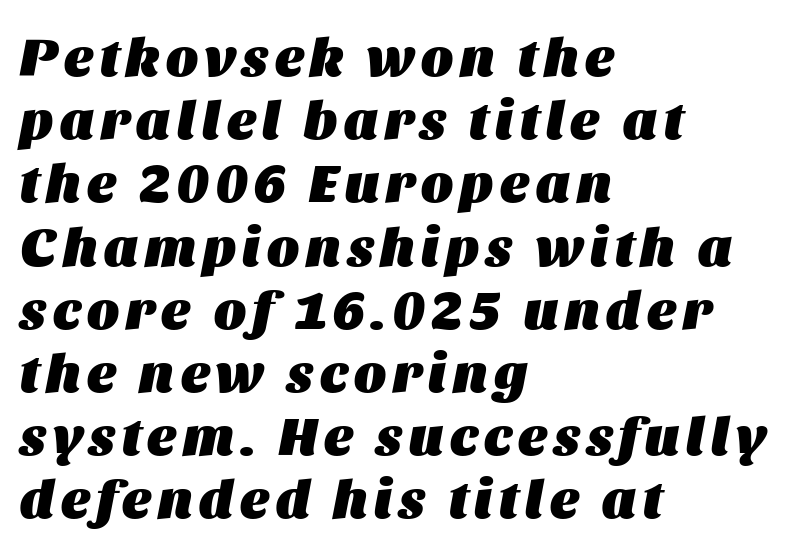
Q: Is the text bold? A: Yes.
Q: Is the text italic (slanted)? A: Yes, it leans right by about 11 degrees.
Q: Is the text underlined? A: No.
Q: How is the paragraph aligned? A: Left-aligned.
Q: Width (condensed, normal, or wide)? A: Normal.
Q: Stroke contrast? A: Medium.
Q: x-height? A: Large.
Q: Monospaced? A: No.
